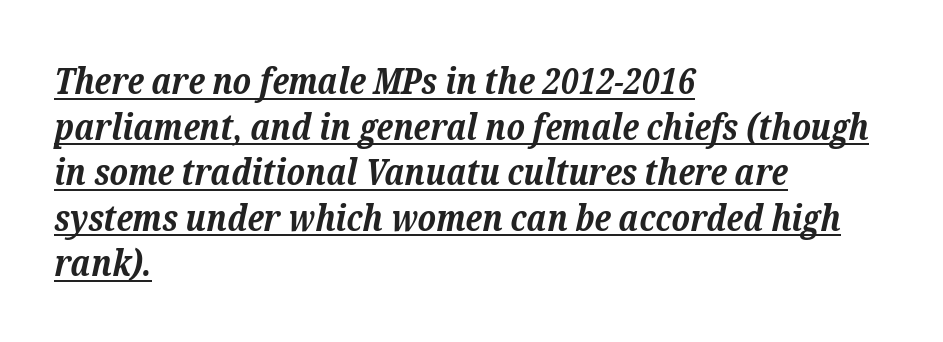
Would a proofreader flag this as italicized? Yes. Proportional: the letters do not fall into vertical columns. Typographic density is high because the face is bold. The typesetter has applied underlining to the passage shown. The passage shown has conventional tracking throughout. The ragged edge is on the right, which tells us the setting is flush left.
